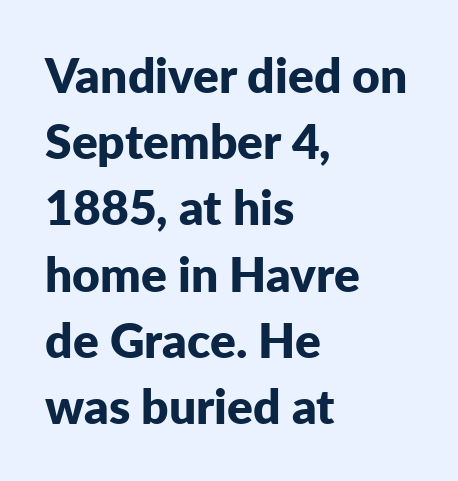
Here the designer chose a conventional face with non-uniform glyph widths. Inter-character spacing is left at the font's built-in metrics. The gap between lines stays unmarked. The rendering uses a bold face; every stroke is thick and dark.
